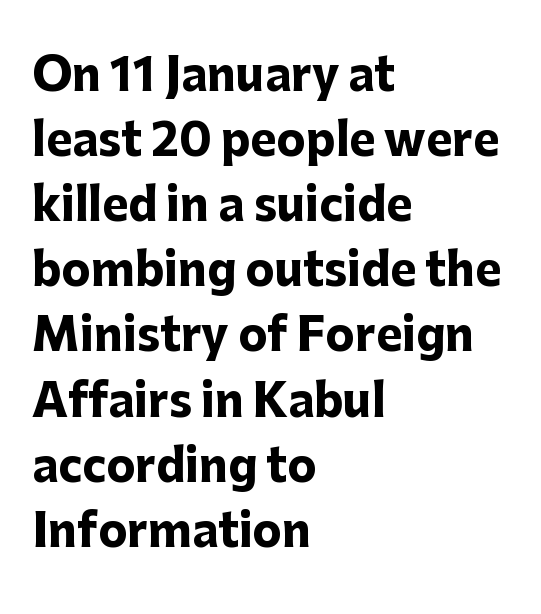
The image shows 44 px heavy sans-serif type, upright; set left-aligned, normal line spacing (1.48x), normal letter spacing, not underlined; low stroke contrast and a medium x-height.
